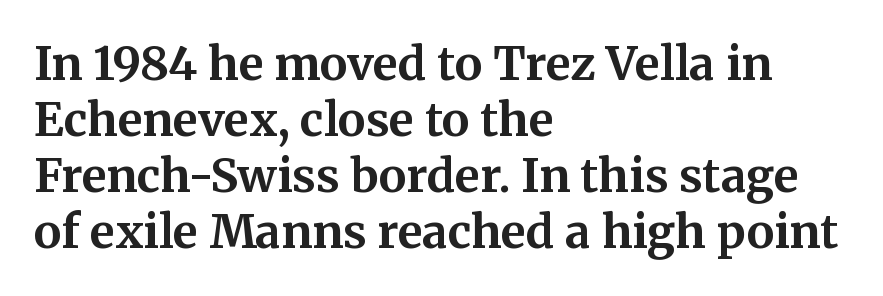
{"serif": "yes", "italic": "no", "bold": "yes", "weight": "bold", "width": "normal", "stroke_contrast": "medium", "x_height": "medium", "monospaced": "no", "underline": "no", "align": "left", "line_spacing_ratio": 1.22, "letter_spacing": "normal", "letter_spacing_em": 0.0, "glyph_px": 46}
